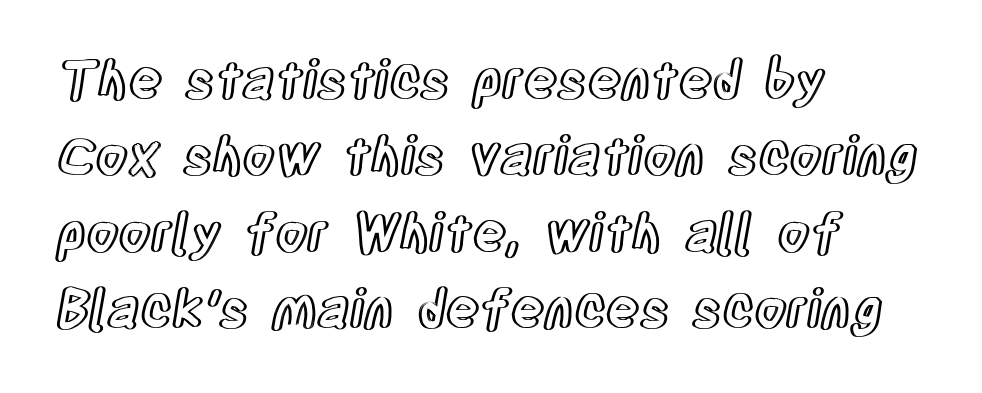
Default kerning and tracking; the words read as compact shapes. The rendering uses natural spacing where letterforms have individual widths. Rule under the text: the space is simply empty.
